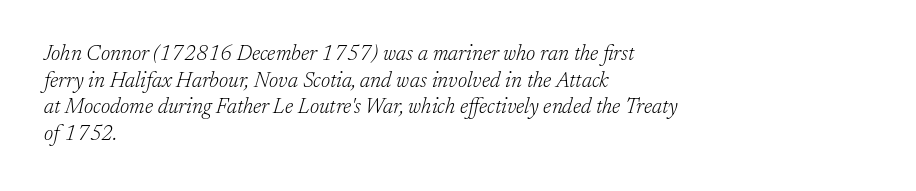
{"italic": "yes", "lean": "right", "slant_degrees": 17, "bold": "no", "underline": "no", "align": "left", "line_spacing": "normal", "line_spacing_ratio": 1.27, "letter_spacing": "normal", "letter_spacing_em": 0.0, "glyph_px": 21}
